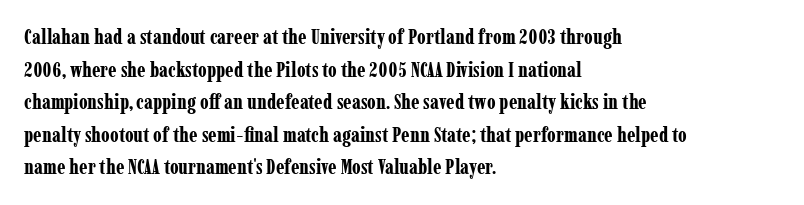
Q: Is the text bold? A: Yes.
Q: Is the text italic (slanted)? A: No, it is upright.
Q: Is the text underlined? A: No.
Q: How is the paragraph aligned? A: Left-aligned.
Q: Is the spacing between letters normal or unusually wide? A: Normal.
Q: Is the spacing between lines tight, normal or loose? A: Normal.
